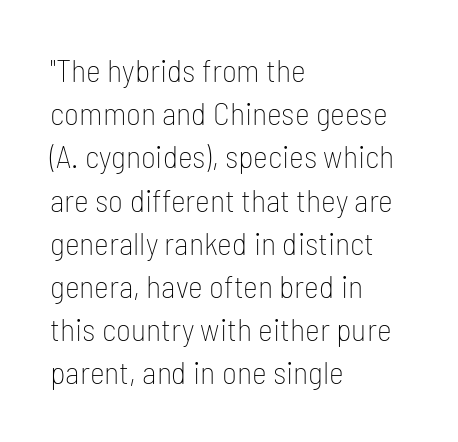
{"serif": "no", "italic": "no", "bold": "no", "weight": "thin", "width": "condensed", "stroke_contrast": "low", "x_height": "medium", "monospaced": "no", "underline": "no", "align": "left", "line_spacing": "normal", "line_spacing_ratio": 1.35, "letter_spacing": "normal", "letter_spacing_em": 0.0, "glyph_px": 32}
